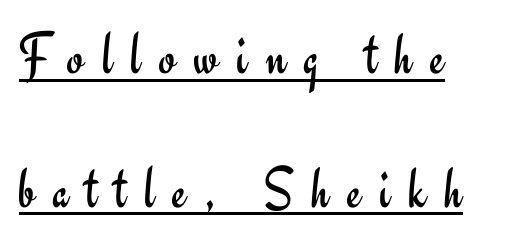
How would I describe the line gaps? Wide and relaxed. This sample uses a sans-serif face. Character widths vary here, with narrow letters taking less room than wide ones. You could only call the tracking loose — the letters float apart.
